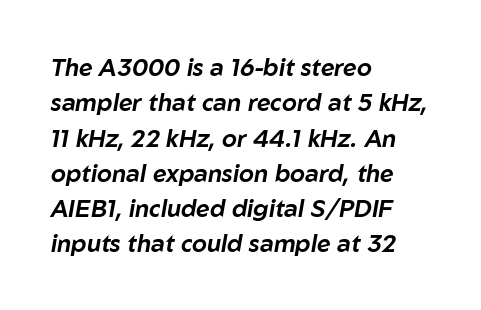
Q: Is the text italic (slanted)? A: Yes, it leans right by about 10 degrees.
Q: Is the text underlined? A: No.
Q: How is the paragraph aligned? A: Left-aligned.
Q: Is the spacing between letters normal or unusually wide? A: Normal.
Q: Is the spacing between lines tight, normal or loose? A: Normal.
